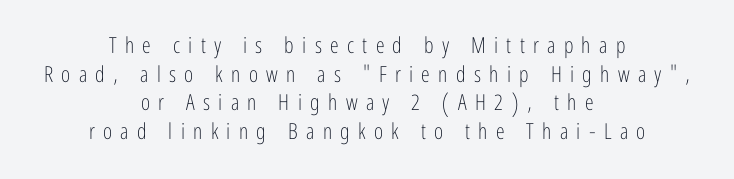
Q: Is the text bold? A: No.
Q: Is the text italic (slanted)? A: No, it is upright.
Q: Is the text underlined? A: No.
Q: How is the paragraph aligned? A: Centered.
Q: Is the spacing between letters normal or unusually wide? A: Unusually wide.
Q: Is the spacing between lines tight, normal or loose? A: Normal.
